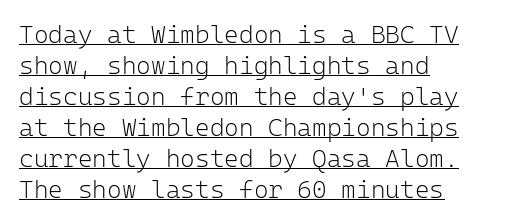
Notice how the stems are strictly vertical — no italics here. Line starts are locked; line ends wander. Each line of the rendering has a horizontal stroke beneath the glyphs. Compared with typical body copy, the letter spacing here is the same.
